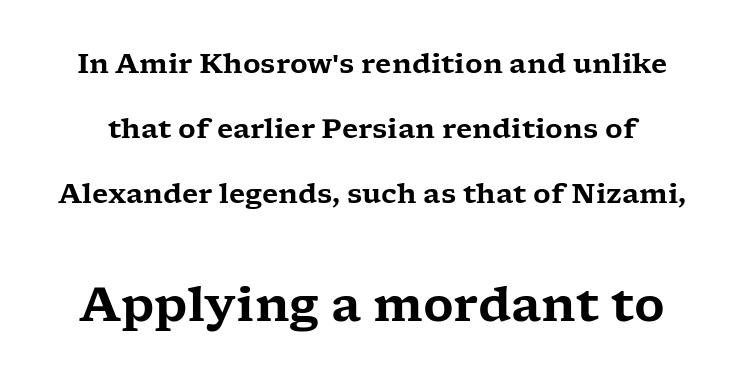
Observe the serifs anchoring each vertical stroke in this sample. Line spacing here is loose. Type without underlining. Every stem runs plumb, perpendicular to the baseline.
